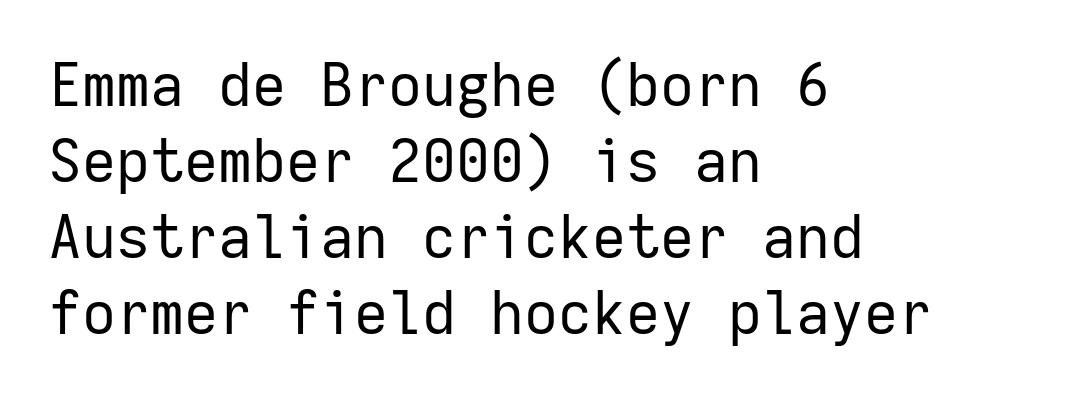
Q: Is the text bold? A: No.
Q: Is the text italic (slanted)? A: No, it is upright.
Q: Is the typeface a serif or a sans-serif typeface? A: Sans-serif.
Q: Is the text underlined? A: No.
Q: How is the paragraph aligned? A: Left-aligned.
Q: Is the spacing between letters normal or unusually wide? A: Normal.
Q: Is the spacing between lines tight, normal or loose? A: Normal.
Q: Width (condensed, normal, or wide)? A: Normal.
Q: Stroke contrast? A: Low.
Q: x-height? A: Medium.
Q: Monospaced? A: Yes.
